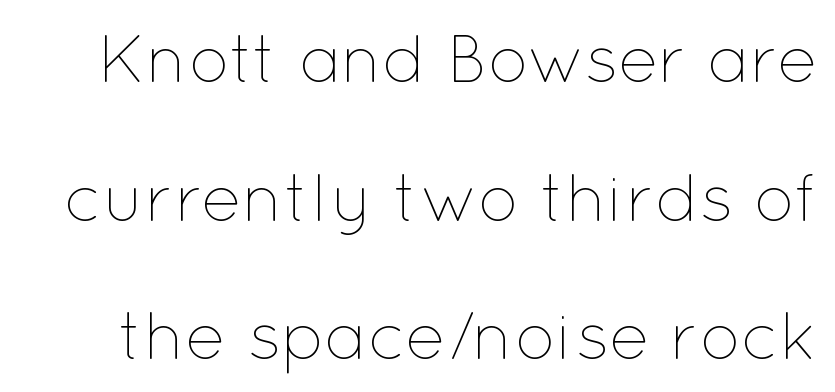
The image shows 68 px thin type, upright; set loose line spacing (2.04x), normal letter spacing, not underlined; low stroke contrast and a medium x-height.
